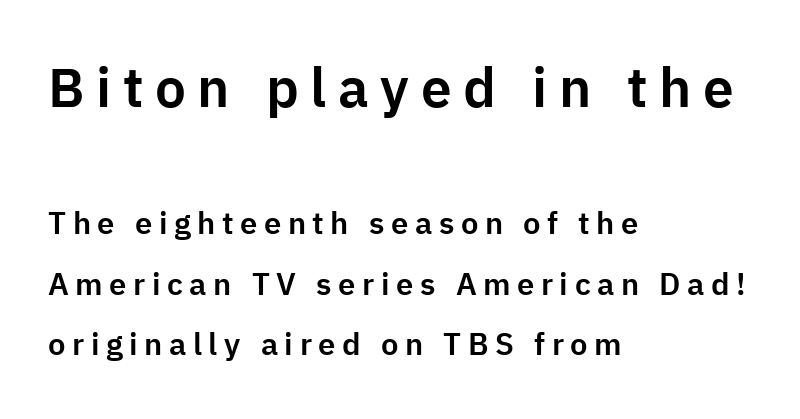
The image shows 55 px sans-serif type, upright; set left-aligned, loose line spacing (1.96x), unusually wide letter spacing (+0.21 em), not underlined; the first (top) block is 1.77x larger; low stroke contrast and a medium x-height.
